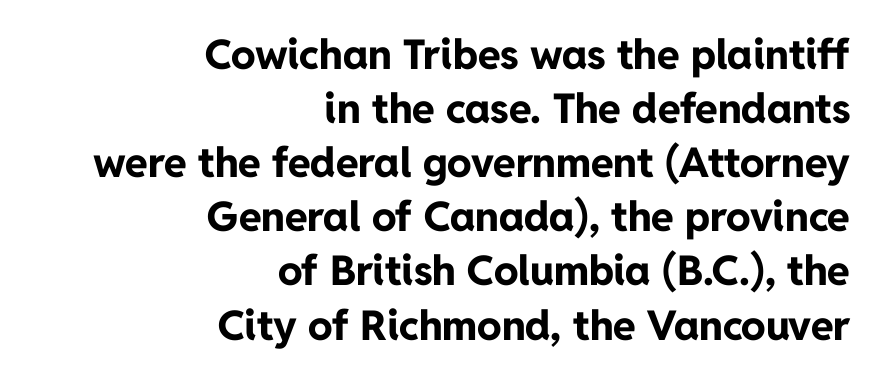
The image shows 41 px bold sans-serif type, upright; set right-aligned, normal line spacing (1.32x), normal letter spacing, not underlined; low stroke contrast and a medium x-height.
